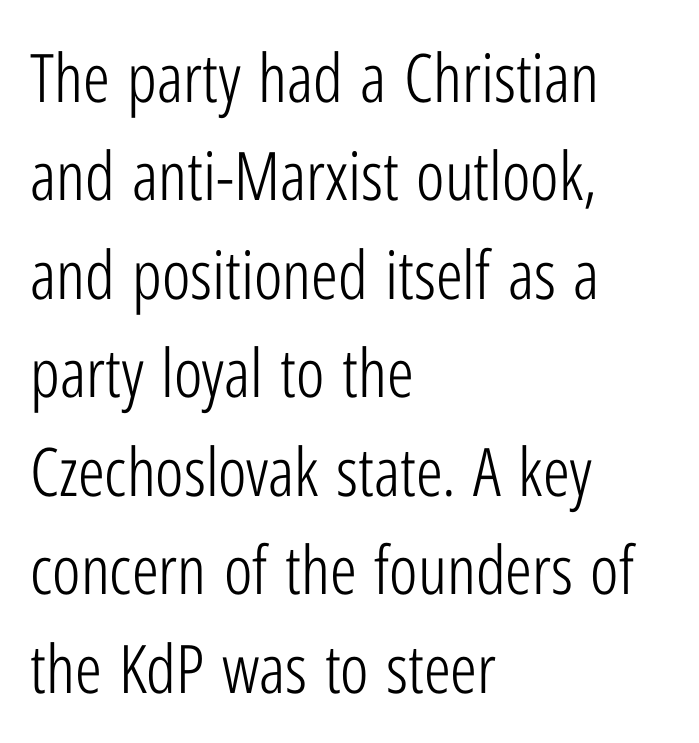
The image shows 67 px light, condensed sans-serif type, upright; set left-aligned, normal line spacing (1.47x), normal letter spacing, not underlined; low stroke contrast and a medium x-height.
